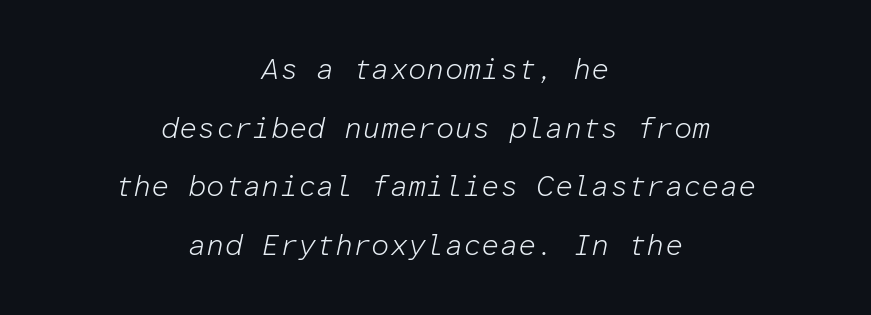
{"italic": "yes", "lean": "right", "slant_degrees": 12, "bold": "no", "weight": "light", "width": "normal", "stroke_contrast": "low", "x_height": "medium", "monospaced": "yes", "underline": "no", "align": "center", "line_spacing": "loose", "line_spacing_ratio": 2.02, "letter_spacing": "normal", "letter_spacing_em": 0.0, "glyph_px": 29}
